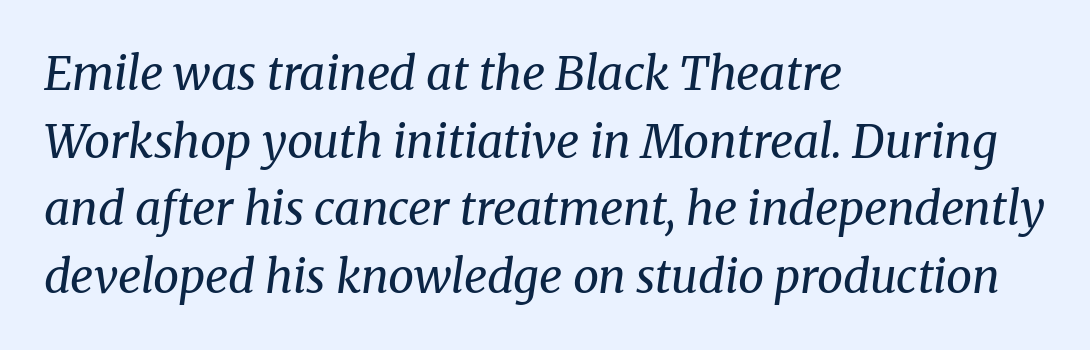
The image shows 46 px regular-weight serif type, italic (leaning right); set left-aligned, normal line spacing (1.47x), normal letter spacing, not underlined; medium stroke contrast and a medium x-height.
